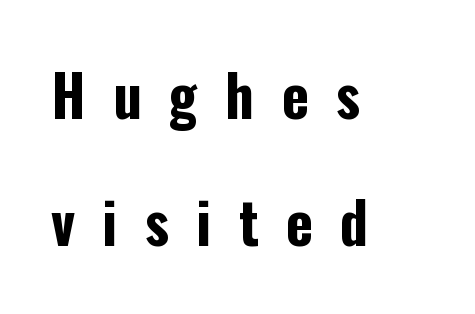
Q: Is the text bold? A: Yes.
Q: Is the text italic (slanted)? A: No, it is upright.
Q: Is the typeface a serif or a sans-serif typeface? A: Sans-serif.
Q: Is the text underlined? A: No.
Q: How is the paragraph aligned? A: Left-aligned.
Q: Is the spacing between letters normal or unusually wide? A: Unusually wide.
Q: Is the spacing between lines tight, normal or loose? A: Loose.
Q: Width (condensed, normal, or wide)? A: Condensed.
Q: Stroke contrast? A: Low.
Q: x-height? A: Medium.
Q: Monospaced? A: No.
